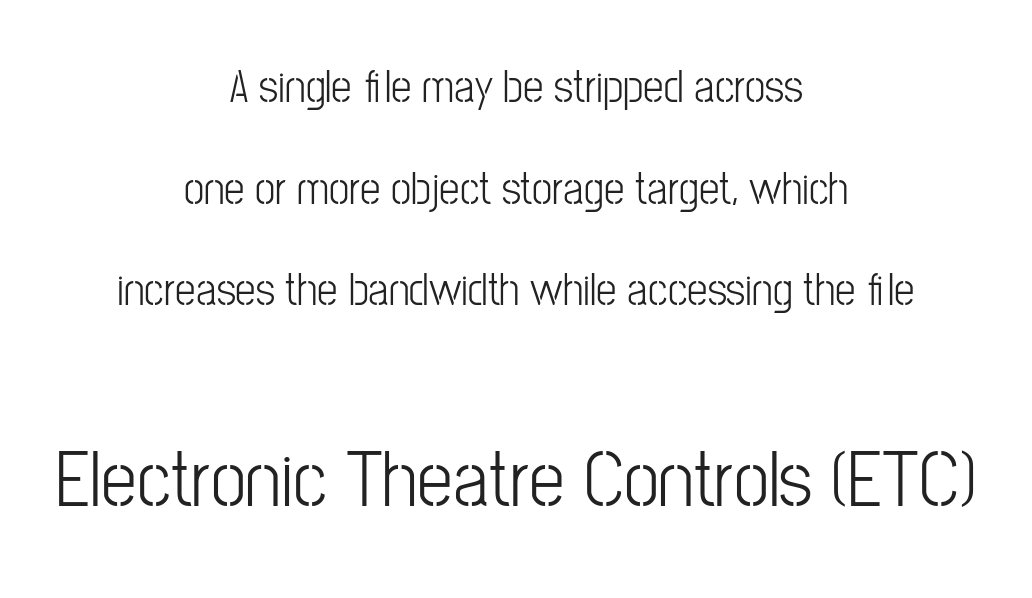
Q: Is the text italic (slanted)? A: No, it is upright.
Q: Is the typeface a serif or a sans-serif typeface? A: Sans-serif.
Q: Is the text underlined? A: No.
Q: How is the paragraph aligned? A: Centered.
Q: Is the spacing between letters normal or unusually wide? A: Normal.
Q: Is the spacing between lines tight, normal or loose? A: Loose.
Q: Which block of text is set in a larger size, the first (top) or the second (bottom)? A: The second (bottom) one.
Q: Width (condensed, normal, or wide)? A: Condensed.
Q: Stroke contrast? A: Low.
Q: x-height? A: Medium.
Q: Monospaced? A: No.
